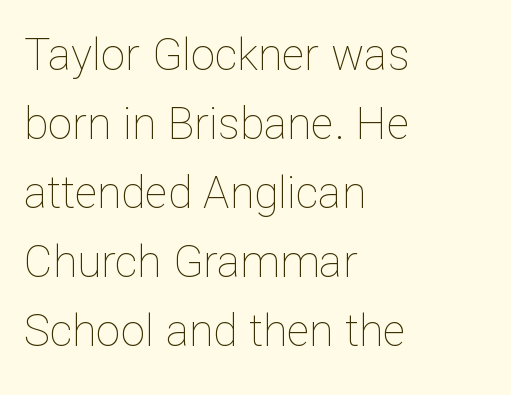
{"italic": "no", "bold": "no", "weight": "thin", "width": "normal", "stroke_contrast": "low", "x_height": "medium", "monospaced": "no", "underline": "no", "align": "left", "line_spacing": "normal", "line_spacing_ratio": 1.57, "letter_spacing": "normal", "letter_spacing_em": 0.0, "glyph_px": 44}
